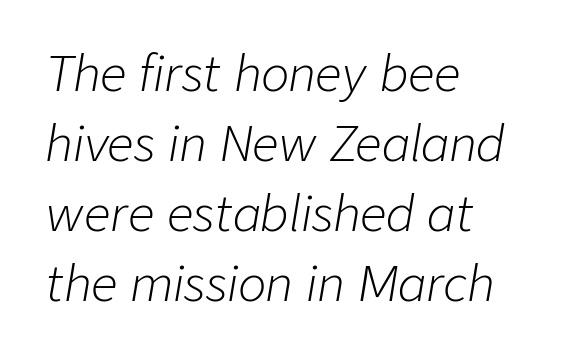
Q: Is the text bold? A: No.
Q: Is the text italic (slanted)? A: Yes, it leans right by about 9 degrees.
Q: Is the text underlined? A: No.
Q: How is the paragraph aligned? A: Left-aligned.
Q: Is the spacing between letters normal or unusually wide? A: Normal.
Q: Is the spacing between lines tight, normal or loose? A: Normal.
Q: Width (condensed, normal, or wide)? A: Normal.
Q: Stroke contrast? A: Low.
Q: x-height? A: Medium.
Q: Monospaced? A: No.
